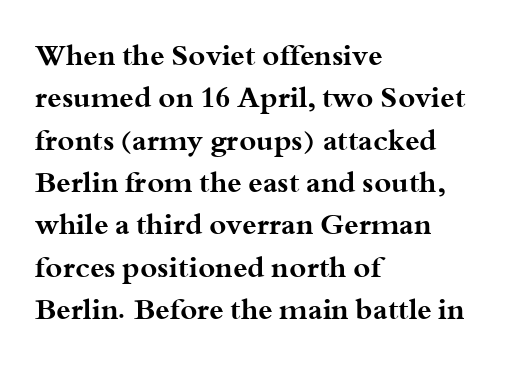
The image shows 29 px bold, wide serif type, upright; set left-aligned, normal line spacing (1.46x), normal letter spacing, not underlined; medium stroke contrast and a small x-height.
